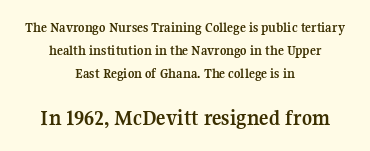
The image shows 22 px bold type, upright; set centered, normal line spacing (1.63x), normal letter spacing, not underlined; the second (bottom) block is 1.57x larger.
